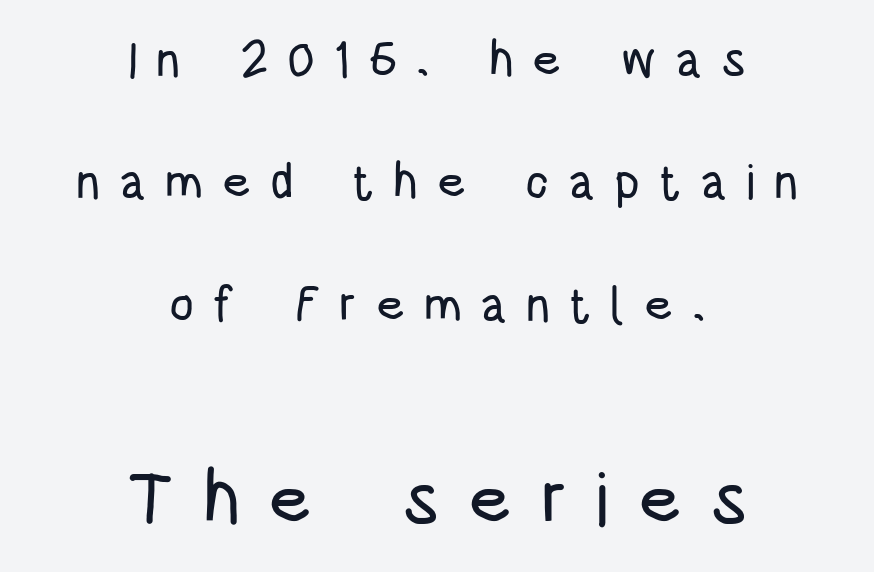
Q: Is the text italic (slanted)? A: No, it is upright.
Q: Is the typeface a serif or a sans-serif typeface? A: Sans-serif.
Q: Is the text underlined? A: No.
Q: How is the paragraph aligned? A: Centered.
Q: Is the spacing between letters normal or unusually wide? A: Unusually wide.
Q: Is the spacing between lines tight, normal or loose? A: Loose.
Q: Which block of text is set in a larger size, the first (top) or the second (bottom)? A: The second (bottom) one.
Q: Width (condensed, normal, or wide)? A: Condensed.
Q: Stroke contrast? A: Low.
Q: x-height? A: Large.
Q: Monospaced? A: No.
